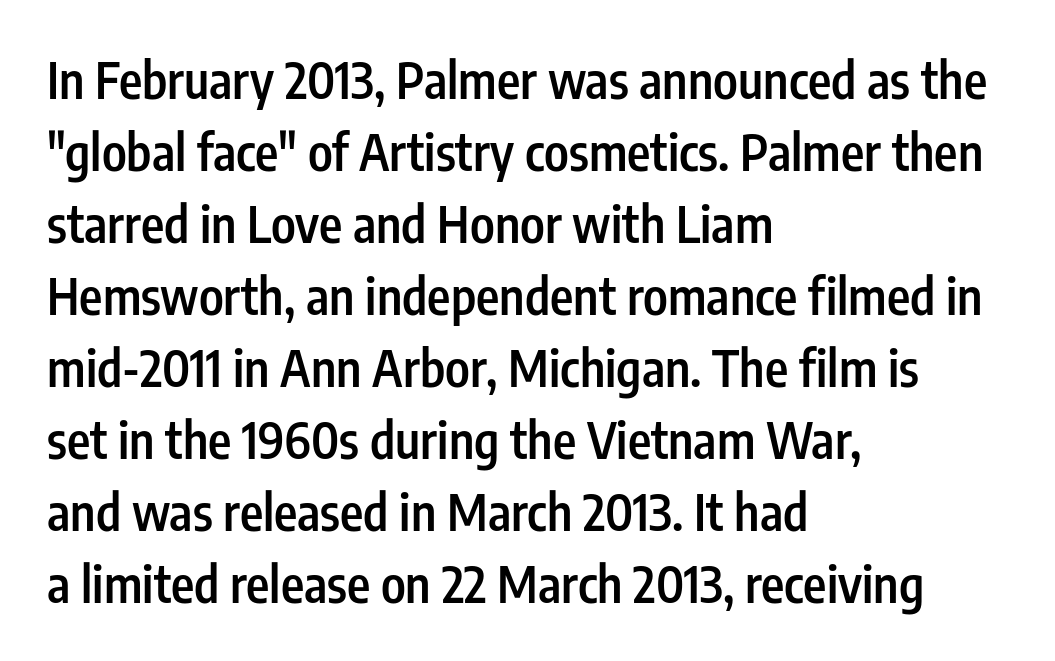
The image shows 50 px semibold, condensed sans-serif type, upright; set left-aligned, normal line spacing (1.44x), normal letter spacing, not underlined; low stroke contrast and a medium x-height.
